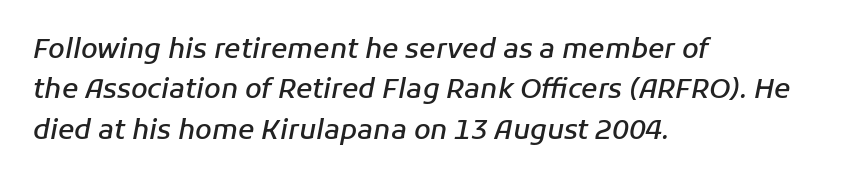
{"italic": "yes", "lean": "right", "slant_degrees": 11, "bold": "semi", "underline": "no", "align": "left", "line_spacing": "normal", "line_spacing_ratio": 1.5, "letter_spacing": "normal", "letter_spacing_em": 0.0, "glyph_px": 27}
